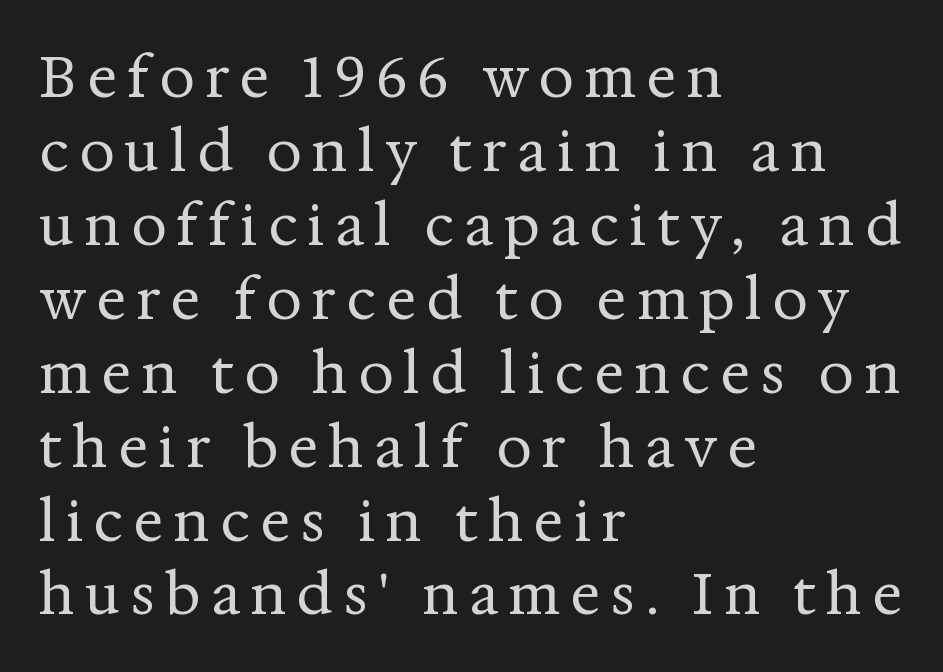
{"serif": "yes", "italic": "no", "bold": "no", "weight": "regular", "width": "normal", "stroke_contrast": "medium", "x_height": "medium", "monospaced": "no", "underline": "no", "align": "left", "line_spacing": "normal", "line_spacing_ratio": 1.32, "glyph_px": 56}
